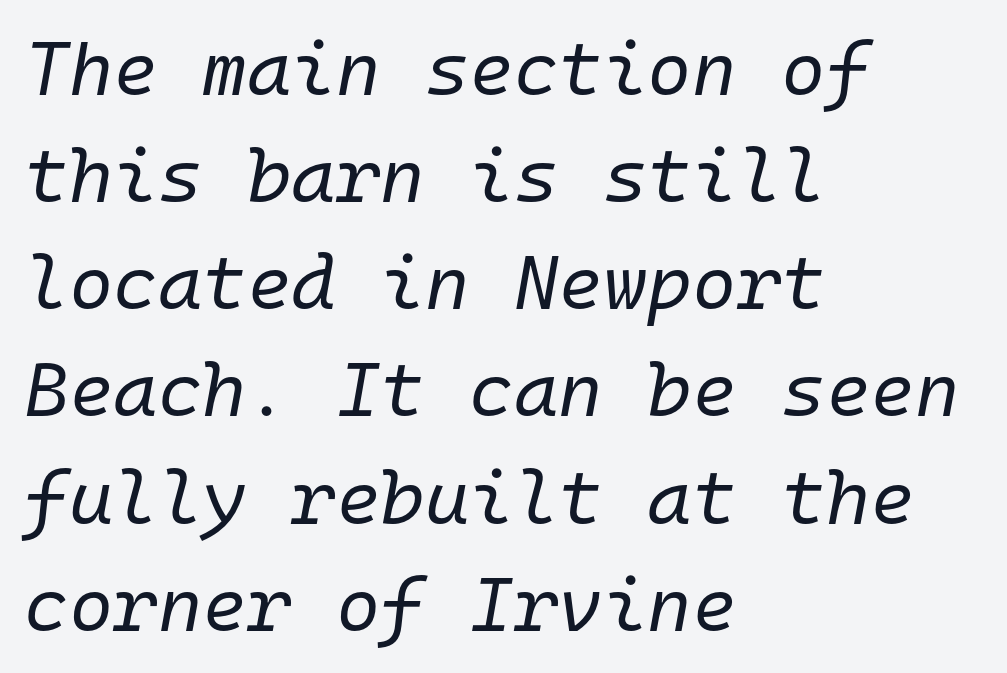
Letter spacing: default. The line-height multiplier appears to be the usual default. Which margin do the lines hug? The left one — the right edge is uneven. Is this a heavy cut? Hardly; it is regular or lighter. Monospaced: the letters line up in strict vertical columns.
